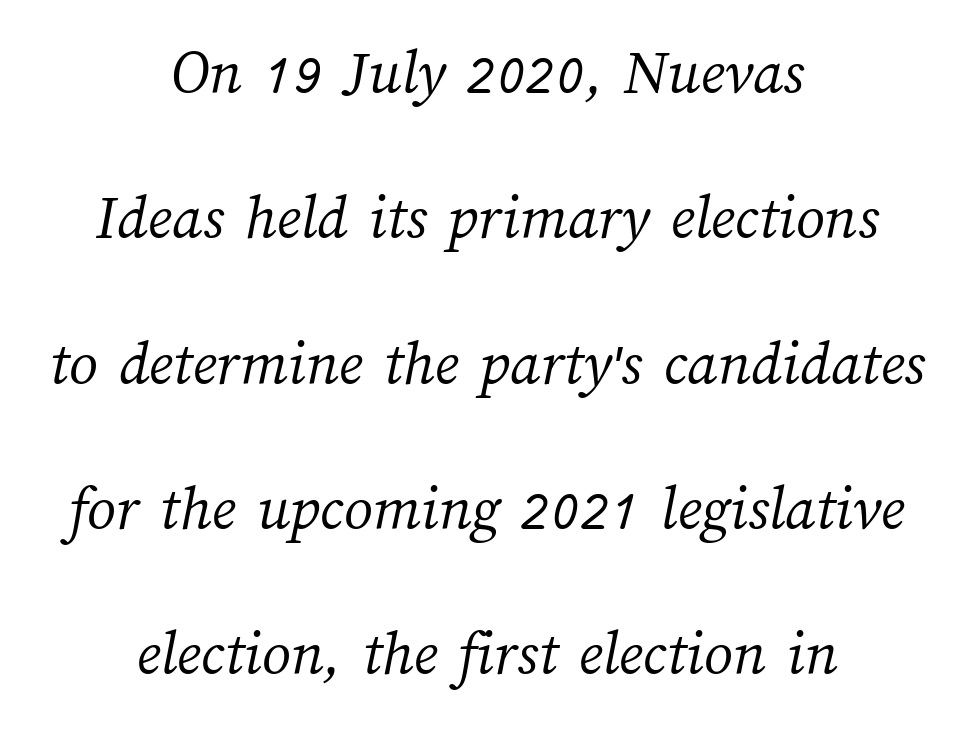
Q: Is the text bold? A: No.
Q: Is the text underlined? A: No.
Q: How is the paragraph aligned? A: Centered.
Q: Is the spacing between letters normal or unusually wide? A: Normal.
Q: Is the spacing between lines tight, normal or loose? A: Loose.
Q: Width (condensed, normal, or wide)? A: Normal.
Q: Stroke contrast? A: Medium.
Q: x-height? A: Medium.
Q: Monospaced? A: No.
